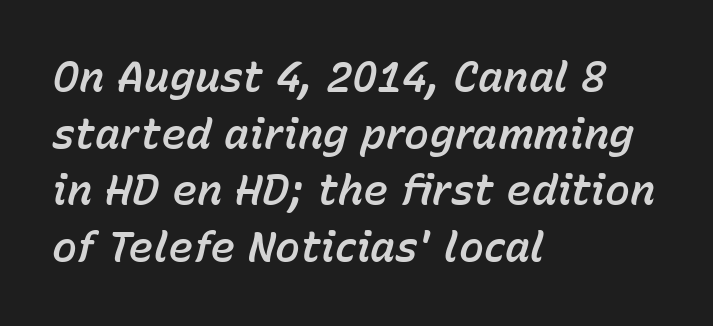
Q: Is the text italic (slanted)? A: Yes, it leans right by about 15 degrees.
Q: Is the text underlined? A: No.
Q: How is the paragraph aligned? A: Left-aligned.
Q: Is the spacing between letters normal or unusually wide? A: Normal.
Q: Is the spacing between lines tight, normal or loose? A: Normal.
Q: Width (condensed, normal, or wide)? A: Normal.
Q: Stroke contrast? A: Low.
Q: x-height? A: Medium.
Q: Monospaced? A: No.
